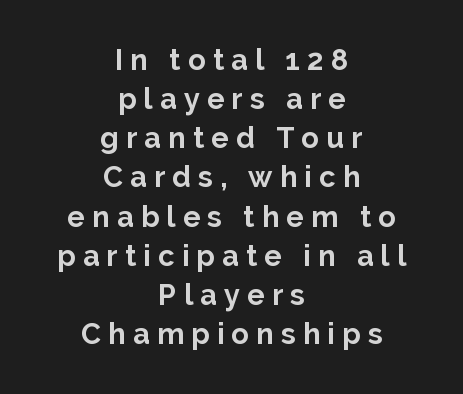
The space between consecutive lines is moderate. The face used here has the dense, thick strokes of a bold. Examine the stroke ends and you'll find no serifs. The gap between lines stays unmarked. Does the copy run flush right? No — it is centered line by line.
